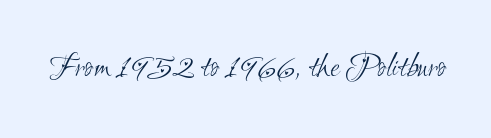
Unmarked baselines from the first word to the last. Classification — sans serif. The face used here is proportionally spaced, like ordinary book or web type. The font is comparable to plain body text, perhaps lighter.
